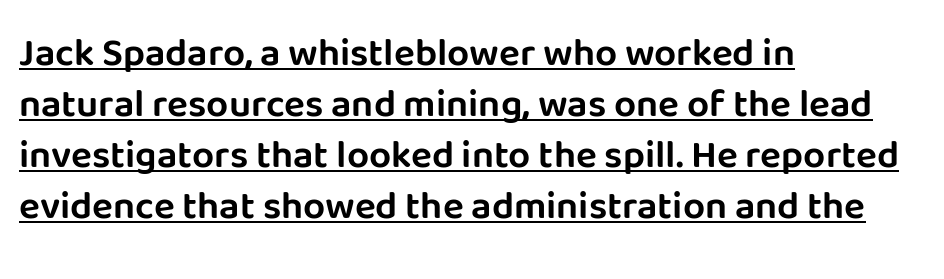
{"serif": "no", "italic": "no", "width": "normal", "stroke_contrast": "low", "x_height": "large", "monospaced": "no", "underline": "yes", "align": "left", "line_spacing": "normal", "line_spacing_ratio": 1.31, "letter_spacing": "normal", "letter_spacing_em": 0.0, "glyph_px": 39}
